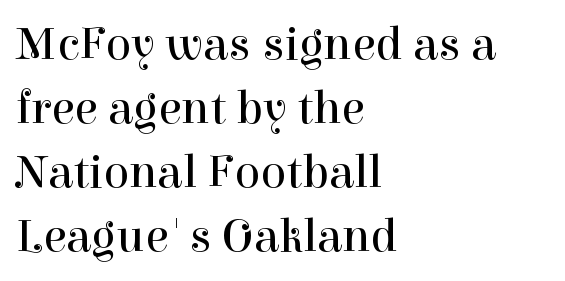
Q: Is the text bold? A: No.
Q: Is the text italic (slanted)? A: No, it is upright.
Q: Is the typeface a serif or a sans-serif typeface? A: Serif.
Q: Is the text underlined? A: No.
Q: How is the paragraph aligned? A: Left-aligned.
Q: Is the spacing between letters normal or unusually wide? A: Normal.
Q: Is the spacing between lines tight, normal or loose? A: Normal.
Q: Width (condensed, normal, or wide)? A: Normal.
Q: Stroke contrast? A: High.
Q: x-height? A: Medium.
Q: Monospaced? A: No.
